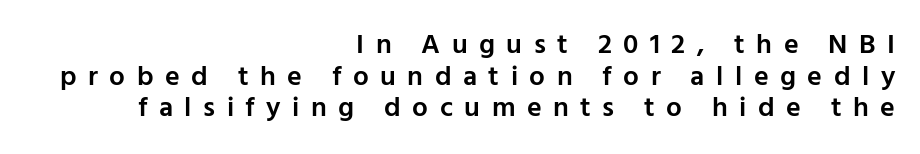
Q: Is the text bold? A: Semi-bold.
Q: Is the text italic (slanted)? A: No, it is upright.
Q: Is the typeface a serif or a sans-serif typeface? A: Sans-serif.
Q: Is the text underlined? A: No.
Q: How is the paragraph aligned? A: Right-aligned.
Q: Is the spacing between letters normal or unusually wide? A: Unusually wide.
Q: Is the spacing between lines tight, normal or loose? A: Tight.
Q: Width (condensed, normal, or wide)? A: Normal.
Q: Stroke contrast? A: Low.
Q: x-height? A: Medium.
Q: Monospaced? A: No.
